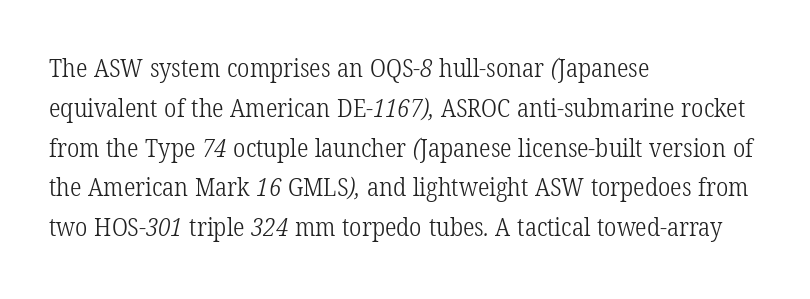
Q: Is the text bold? A: No.
Q: Is the text underlined? A: No.
Q: How is the paragraph aligned? A: Left-aligned.
Q: Is the spacing between letters normal or unusually wide? A: Normal.
Q: Is the spacing between lines tight, normal or loose? A: Normal.
